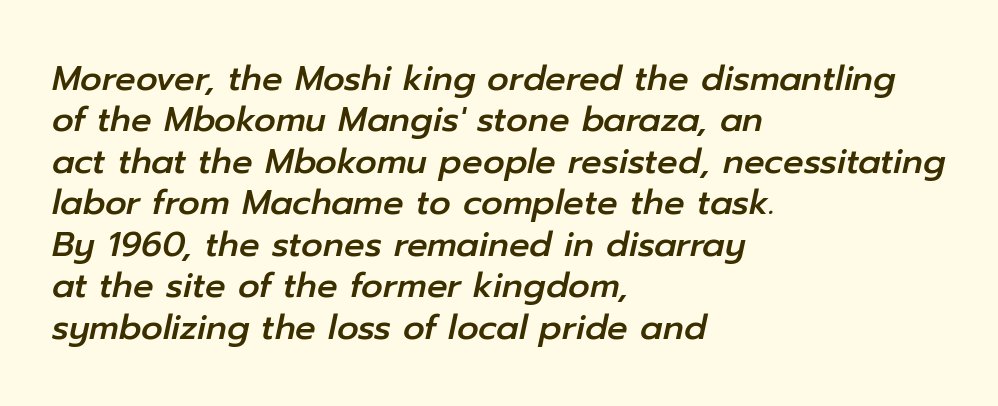
Words float on clear page, feet unadorned. There's an unmistakable incline to the writing here. Casual observation: everything's shoved over to the left. Here the designer chose a conventional face with non-uniform glyph widths. What stands out about the letter spacing? Nothing — it is the standard amount.
